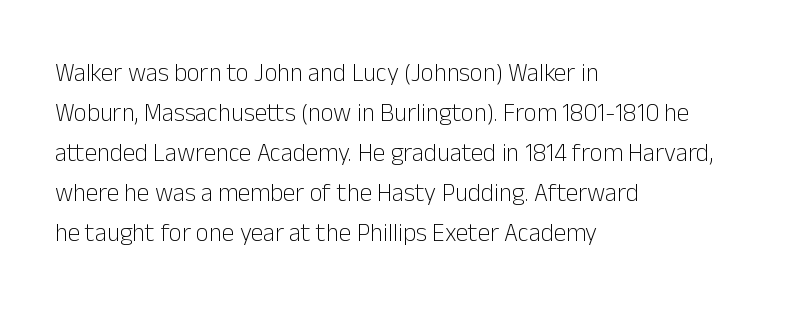
{"italic": "no", "bold": "no", "underline": "no", "align": "left", "line_spacing": "normal", "line_spacing_ratio": 1.6, "letter_spacing": "normal", "letter_spacing_em": 0.0, "glyph_px": 25}
